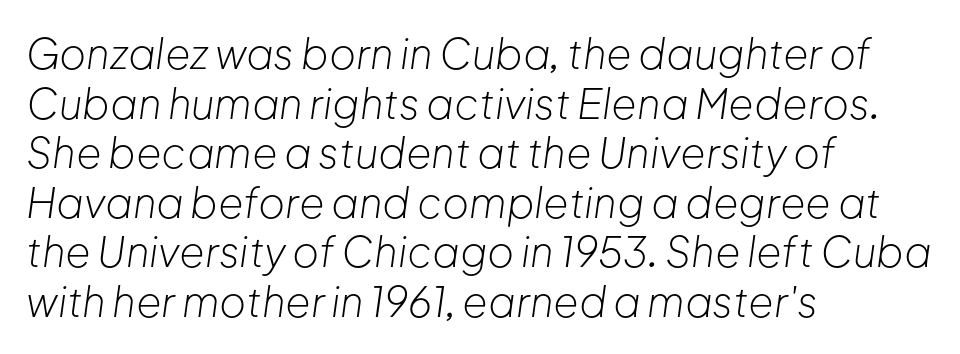
{"italic": "yes", "lean": "right", "slant_degrees": 8, "bold": "no", "weight": "light", "width": "normal", "stroke_contrast": "low", "x_height": "medium", "monospaced": "no", "underline": "no", "align": "left", "line_spacing_ratio": 1.21, "letter_spacing": "normal", "letter_spacing_em": 0.0, "glyph_px": 41}
